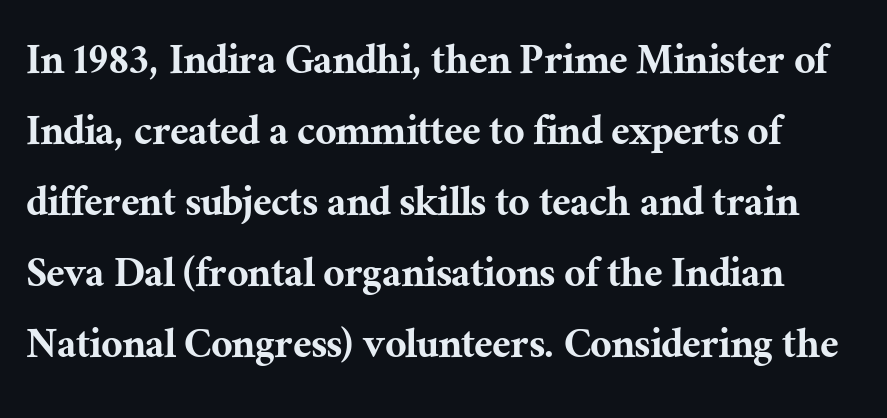
In terms of letterspacing, this is plain default setting. A typesetter would call this proportional, since set widths differ per character. Has an underline been added? It has not. Normally led — the rows are evenly, conventionally spaced. You can tell from the footed stems that serif type was used. Rendered with straight, roman letterforms.
